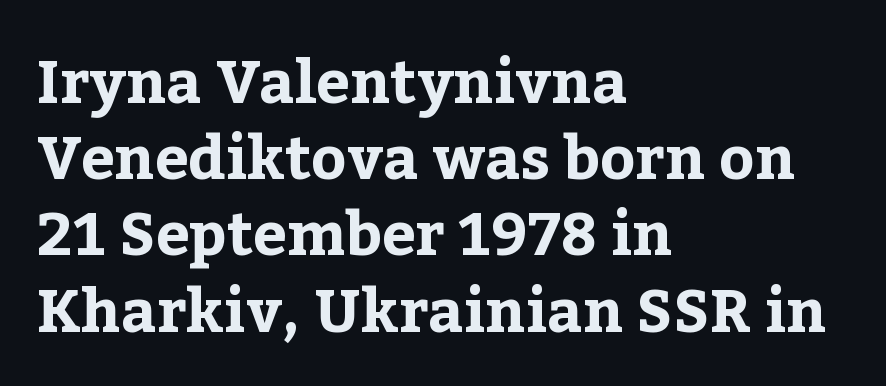
The image shows 60 px bold serif type, upright; set left-aligned, normal line spacing (1.27x), normal letter spacing, not underlined; low stroke contrast and a medium x-height.
